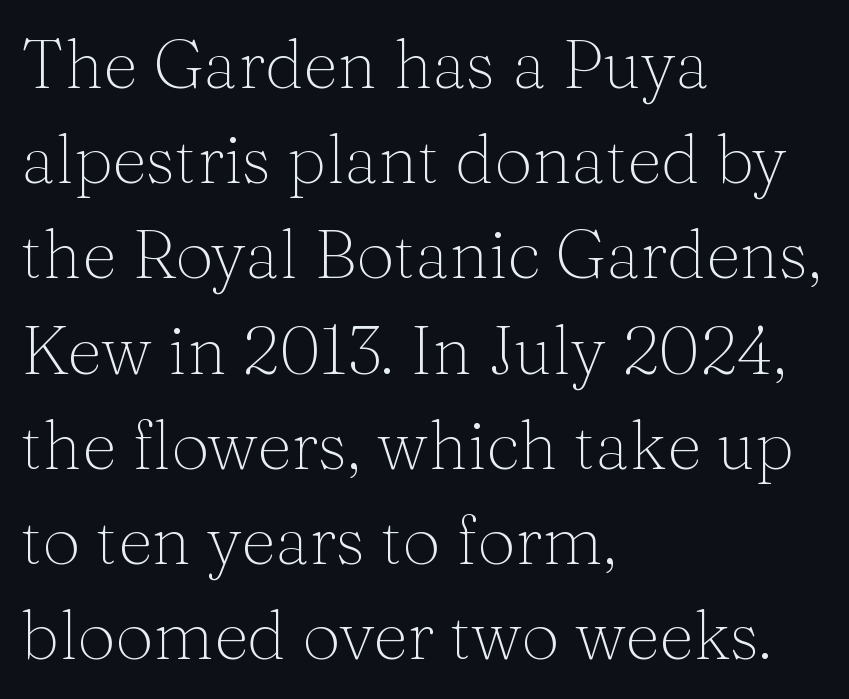
Where is the straight margin? On the left. Rows of type keep a routine distance in the vertical direction. Descenders are the only things crossing below the line. Small tapered or slab feet sit at the stroke ends, so this counts as serif.
